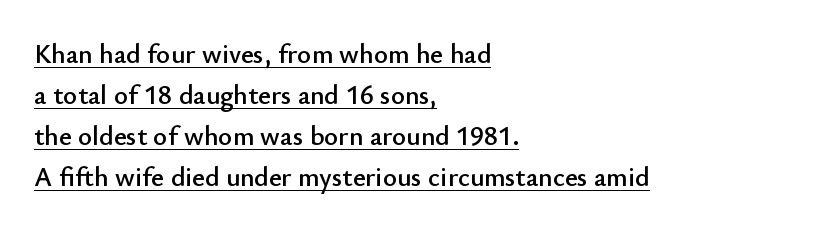
A typographer would call this underscored text. The vertical gap from one line to the next is medium. A student would call this left alignment; a typographer would say flush left, rag right. Vertical strokes here are truly vertical. Compared with typical body copy, the letter spacing here is the same.
